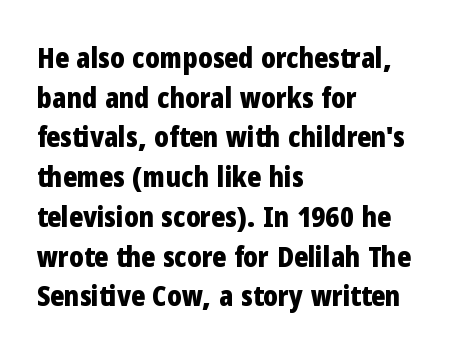
The type is set solid horizontally, with unmodified tracking. Summary of vertical rhythm: regular, with standard interline spacing. Notice how the stems are strictly vertical — no italics here. Glance below the letters and you will spot only blank space. Do the characters align in a grid? No, the font is proportional.
